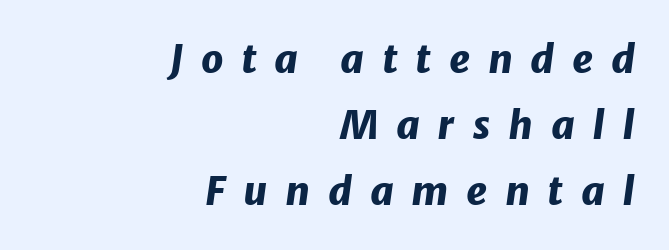
Varying glyph widths throughout — classic text-font behaviour. Tall strokes in this sample are angled rather than plumb. Is the block centered? No — it sits flush against the right margin. The passage shown is emphatically bold. Observe the wide spacing: letters keep a clear distance from each other. Descenders hang freely into open space.
